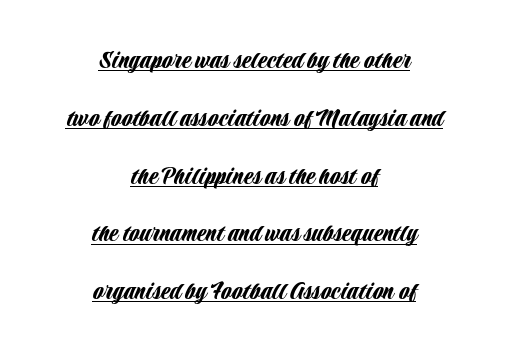
The image shows 27 px text type; set centered, loose line spacing (2.14x), normal letter spacing, underlined.
